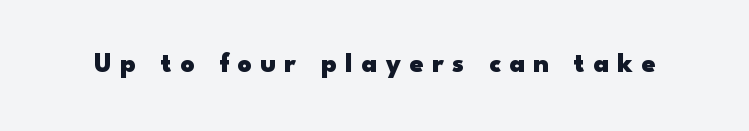
{"italic": "no", "bold": "yes", "underline": "no", "letter_spacing": "wide", "letter_spacing_em": 0.32, "glyph_px": 27}
